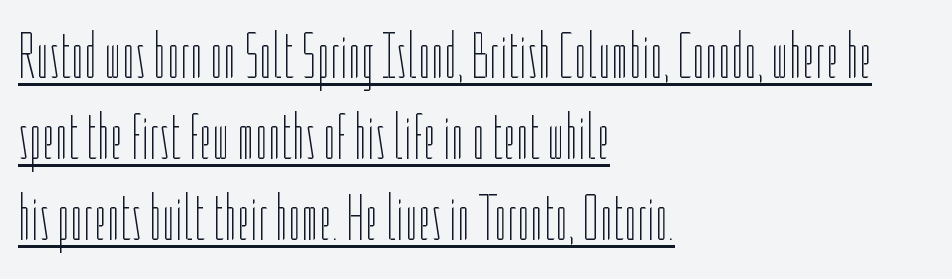
{"italic": "no", "bold": "no", "weight": "thin", "width": "condensed", "stroke_contrast": "low", "x_height": "medium", "monospaced": "no", "underline": "yes", "align": "left", "line_spacing_ratio": 1.23, "letter_spacing": "normal", "letter_spacing_em": 0.0, "glyph_px": 66}
